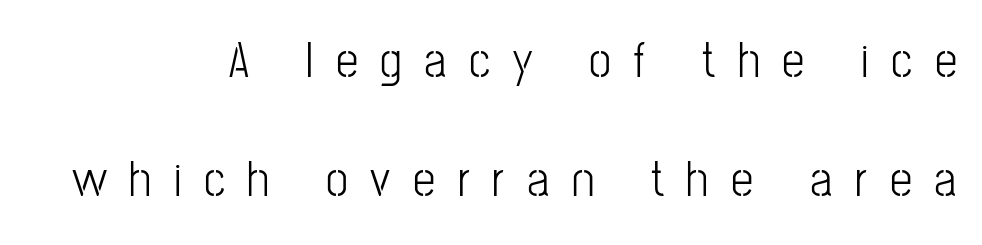
The image shows 50 px condensed sans-serif type, upright; set right-aligned, loose line spacing (2.38x), unusually wide letter spacing (+0.45 em), not underlined; low stroke contrast and a medium x-height.
